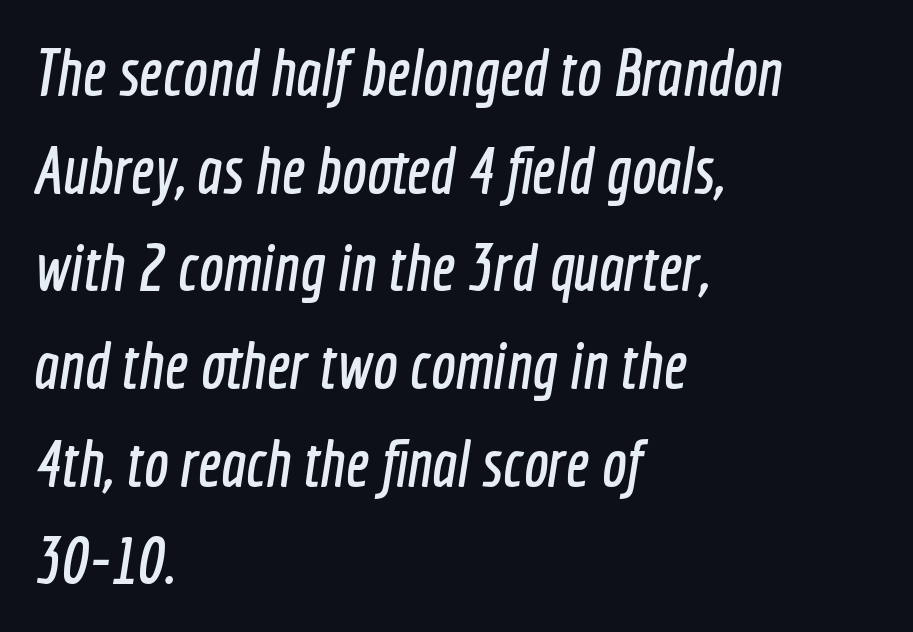
The zone under the glyphs is completely vacant. Inter-character spacing is left at the font's built-in metrics. Type style note: lacks serifs. These lines stack with their left ends in a neat column. Do the characters align in a grid? No, the font is proportional.
